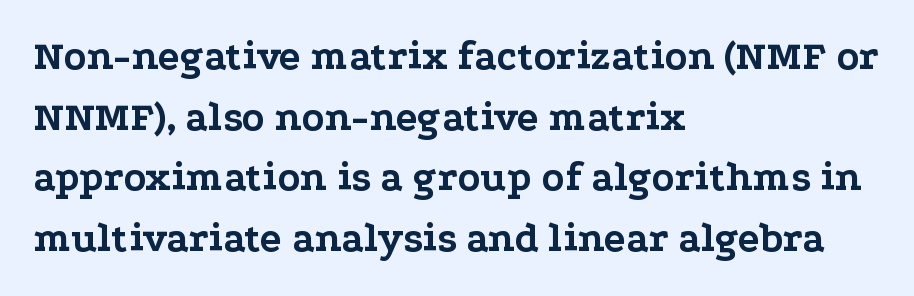
The image shows 41 px bold, wide serif type, upright; set left-aligned, normal line spacing (1.48x), normal letter spacing, not underlined; low stroke contrast and a medium x-height.
